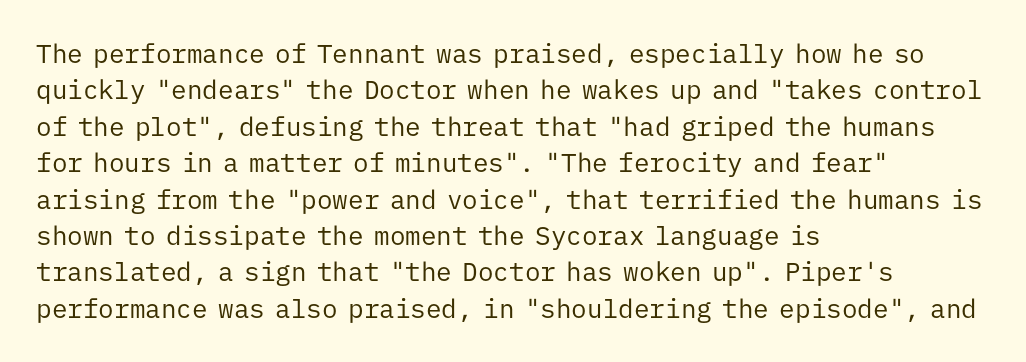
{"italic": "no", "bold": "no", "underline": "no", "align": "left", "line_spacing": "normal", "line_spacing_ratio": 1.4, "letter_spacing": "normal", "letter_spacing_em": 0.0, "glyph_px": 26}
